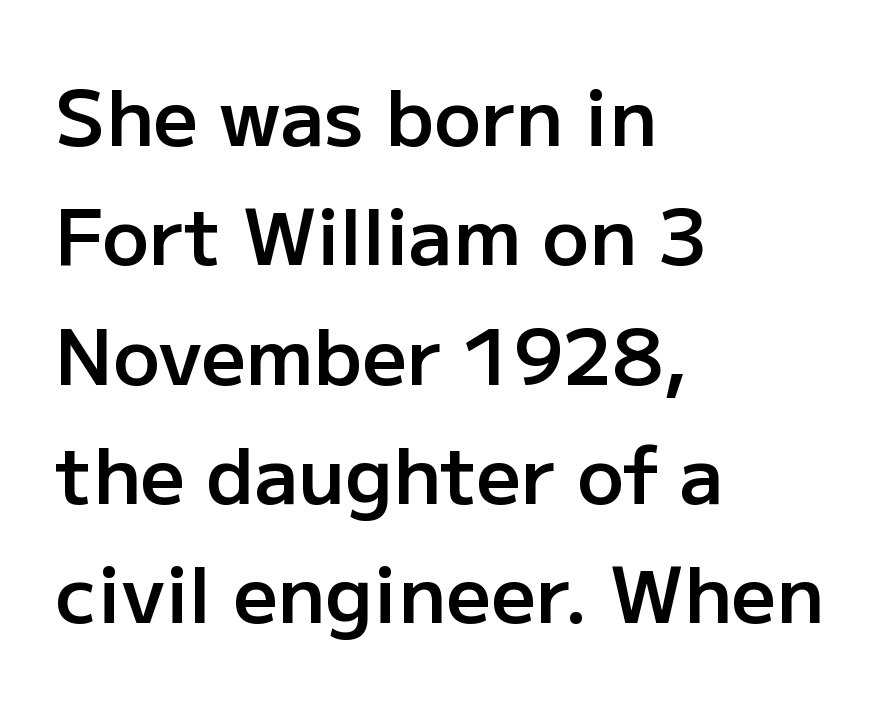
The area under the type is left untouched. Looks like regular typesetting: each glyph gets only the width it needs. Serifs: no, the terminals of the letterforms are clean. The passage shown is semibold, sitting just below true bold. Alignment: flush left. One glance says typical: line gaps are just what's usual.
